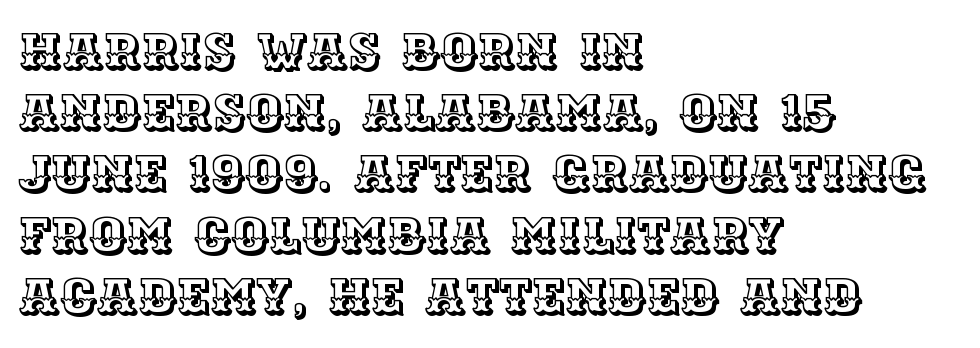
Q: Is the text italic (slanted)? A: No, it is upright.
Q: Is the text underlined? A: No.
Q: How is the paragraph aligned? A: Left-aligned.
Q: Is the spacing between letters normal or unusually wide? A: Normal.
Q: Width (condensed, normal, or wide)? A: Normal.
Q: x-height? A: Large.
Q: Monospaced? A: No.
